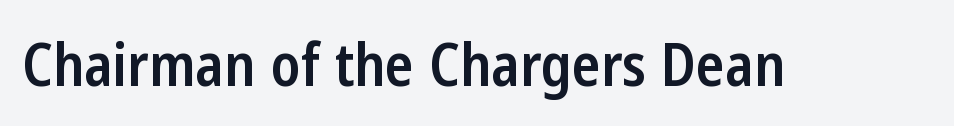
Ascenders rise straight up at ninety degrees. The passage shown has conventional tracking throughout. A typesetter would label this face a sans. A bare baseline throughout the passage. The letters are semibold — heavier than regular but short of a full bold. The passage shown is typed in a proportional face where columns would drift.
